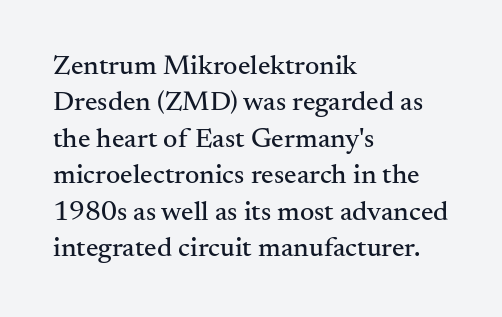
{"serif": "yes", "italic": "no", "width": "normal", "stroke_contrast": "medium", "x_height": "small", "monospaced": "no", "underline": "no", "align": "left", "line_spacing": "normal", "line_spacing_ratio": 1.3, "letter_spacing": "normal", "letter_spacing_em": 0.0, "glyph_px": 28}
